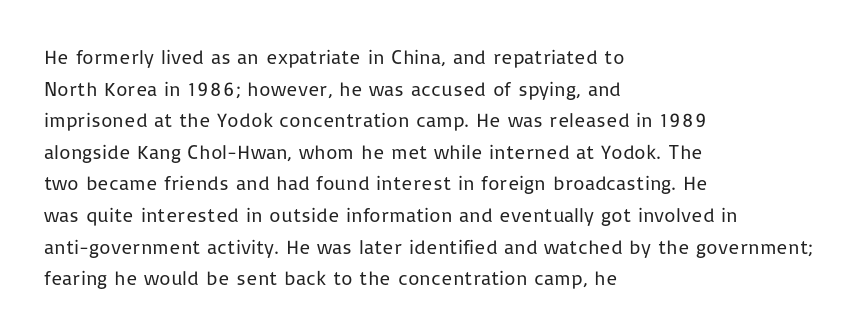
Teacher's note: observe the even left margin — that is flush-left alignment. The passage shown is not underscored anywhere. The rendering uses a moderate line-height, typical for paragraphs. Ascenders rise straight up at ninety degrees. Nobody touched the tracking dial on this one.
